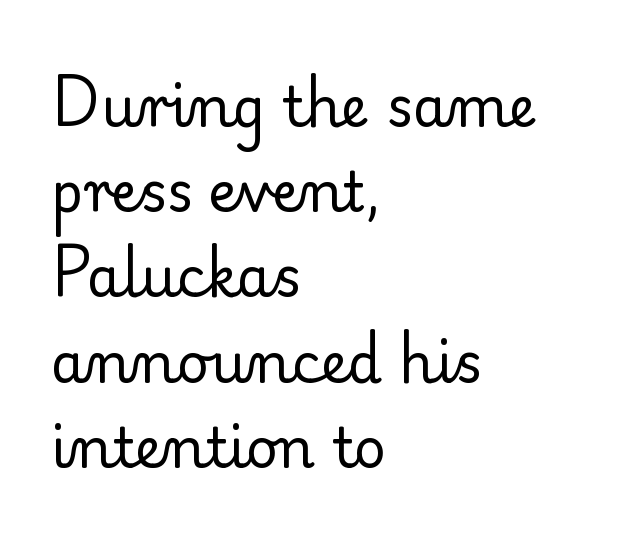
Q: Is the text bold? A: No.
Q: Is the text italic (slanted)? A: No, it is upright.
Q: Is the typeface a serif or a sans-serif typeface? A: Serif.
Q: Is the text underlined? A: No.
Q: How is the paragraph aligned? A: Left-aligned.
Q: Is the spacing between letters normal or unusually wide? A: Normal.
Q: Is the spacing between lines tight, normal or loose? A: Normal.
Q: Width (condensed, normal, or wide)? A: Normal.
Q: Stroke contrast? A: Low.
Q: x-height? A: Small.
Q: Monospaced? A: No.
